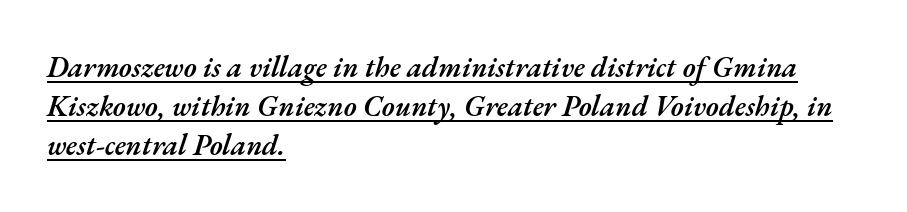
Q: Is the text bold? A: Semi-bold.
Q: Is the text italic (slanted)? A: Yes, it leans right by about 17 degrees.
Q: Is the text underlined? A: Yes.
Q: How is the paragraph aligned? A: Left-aligned.
Q: Is the spacing between letters normal or unusually wide? A: Normal.
Q: Is the spacing between lines tight, normal or loose? A: Normal.
Q: Width (condensed, normal, or wide)? A: Normal.
Q: Stroke contrast? A: Medium.
Q: x-height? A: Small.
Q: Monospaced? A: No.
